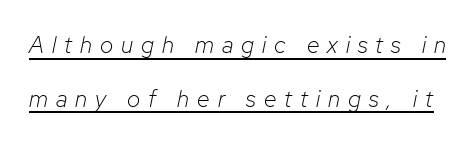
Emphasis is given by a line drawn under the lettering. Does the leading feel generous? Absolutely, it's lavish. The horizontal fit of the characters is loose and conspicuously gappy. Weight: in the light-to-regular range.
